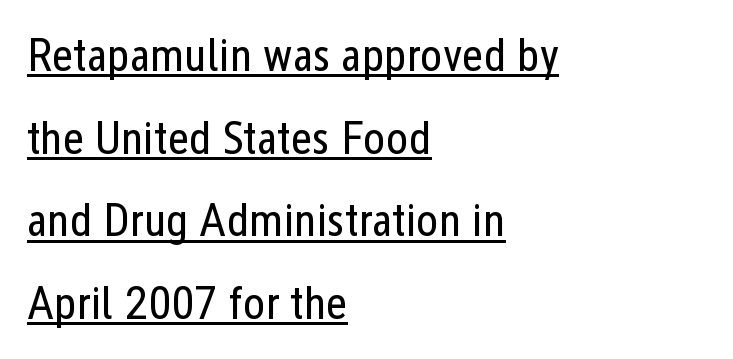
If you drew a line through each stem, it would be perfectly vertical. Here the designer chose a conventional face with non-uniform glyph widths. What stands out about the letter spacing? Nothing — it is the standard amount. These lines are set flush left with a ragged right edge.
